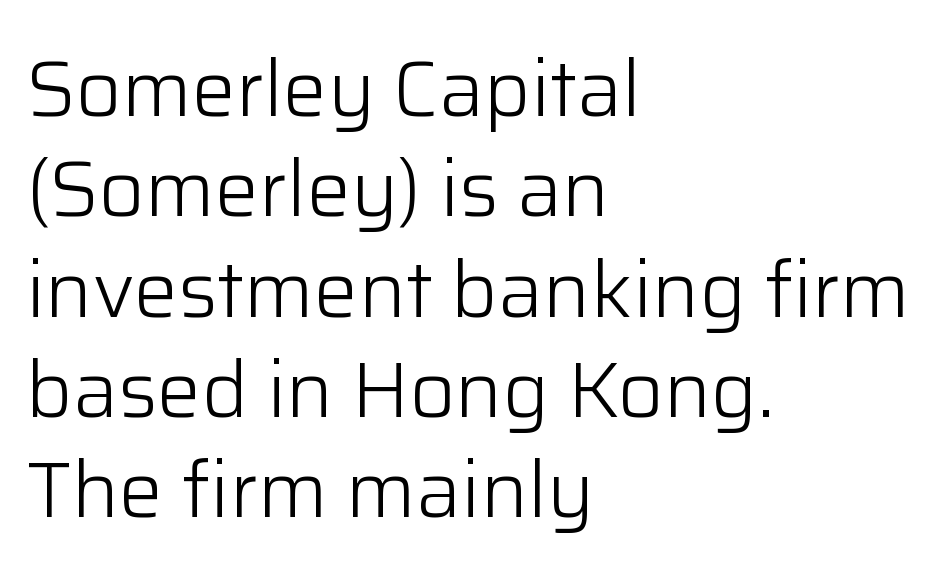
Q: Is the text bold? A: No.
Q: Is the text italic (slanted)? A: No, it is upright.
Q: Is the typeface a serif or a sans-serif typeface? A: Sans-serif.
Q: Is the text underlined? A: No.
Q: How is the paragraph aligned? A: Left-aligned.
Q: Is the spacing between letters normal or unusually wide? A: Normal.
Q: Is the spacing between lines tight, normal or loose? A: Normal.
Q: Width (condensed, normal, or wide)? A: Normal.
Q: Stroke contrast? A: Low.
Q: x-height? A: Medium.
Q: Monospaced? A: No.
